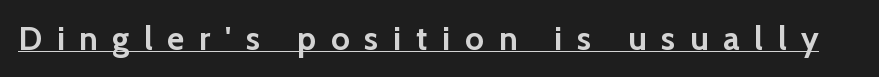
You'd pick this weight for a headline — it's a proper bold. The rendering uses natural spacing where letterforms have individual widths. Regarding serifs, this sample does without them. The letters stand straight up with perfectly vertical stems. Notice how a bar underscores the lettering throughout. Characters follow at a spacing far wider than the type designer built in.
